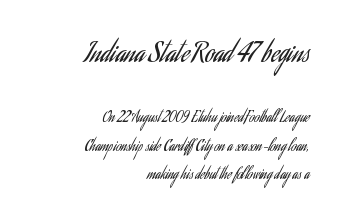
{"bold": "no", "underline": "no", "align": "right", "line_spacing": "loose", "line_spacing_ratio": 2.02, "letter_spacing": "normal", "letter_spacing_em": 0.0, "larger_block": "first", "size_ratio": 1.86, "glyph_px": 26}
